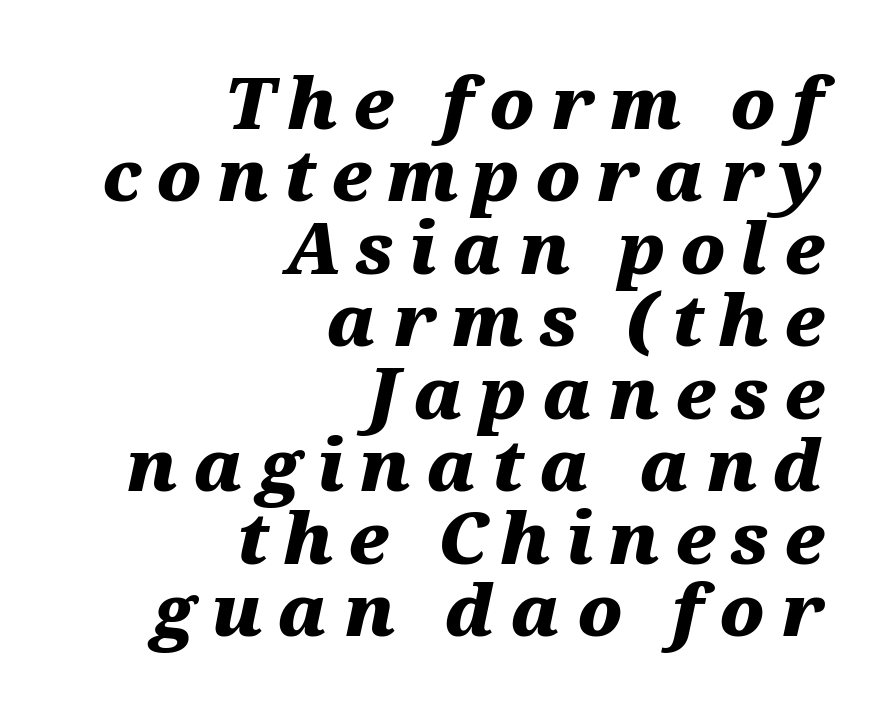
{"italic": "yes", "lean": "right", "slant_degrees": 12, "bold": "yes", "weight": "heavy", "width": "wide", "stroke_contrast": "medium", "x_height": "medium", "monospaced": "no", "underline": "no", "align": "right", "line_spacing": "tight", "line_spacing_ratio": 1.02, "letter_spacing": "wide", "letter_spacing_em": 0.21, "glyph_px": 71}
